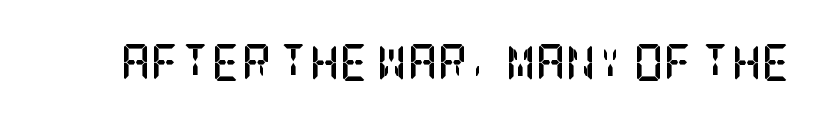
Q: Is the text bold? A: Yes.
Q: Is the text italic (slanted)? A: No, it is upright.
Q: Is the typeface a serif or a sans-serif typeface? A: Serif.
Q: Is the text underlined? A: No.
Q: Is the spacing between letters normal or unusually wide? A: Normal.
Q: Width (condensed, normal, or wide)? A: Condensed.
Q: Stroke contrast? A: Low.
Q: x-height? A: Large.
